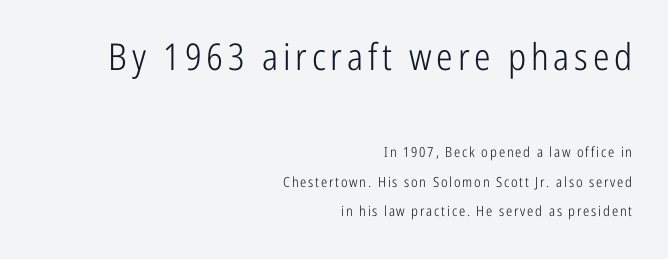
{"serif": "no", "italic": "no", "bold": "no", "weight": "light", "width": "condensed", "stroke_contrast": "low", "x_height": "medium", "monospaced": "no", "underline": "no", "align": "right", "line_spacing": "loose", "line_spacing_ratio": 2.12, "larger_block": "first", "size_ratio": 2.64, "glyph_px": 37}
